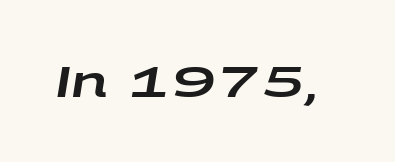
The image shows 43 px wide type, italic (leaning right); set normal letter spacing, not underlined; low stroke contrast and a large x-height.
